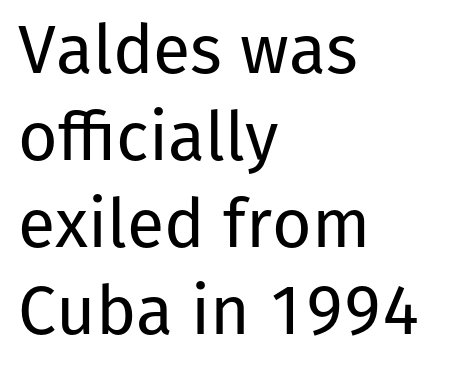
{"serif": "no", "italic": "no", "bold": "no", "weight": "regular", "width": "normal", "stroke_contrast": "low", "x_height": "medium", "monospaced": "no", "underline": "no", "align": "left", "line_spacing": "normal", "line_spacing_ratio": 1.28, "letter_spacing": "normal", "letter_spacing_em": 0.0, "glyph_px": 68}
